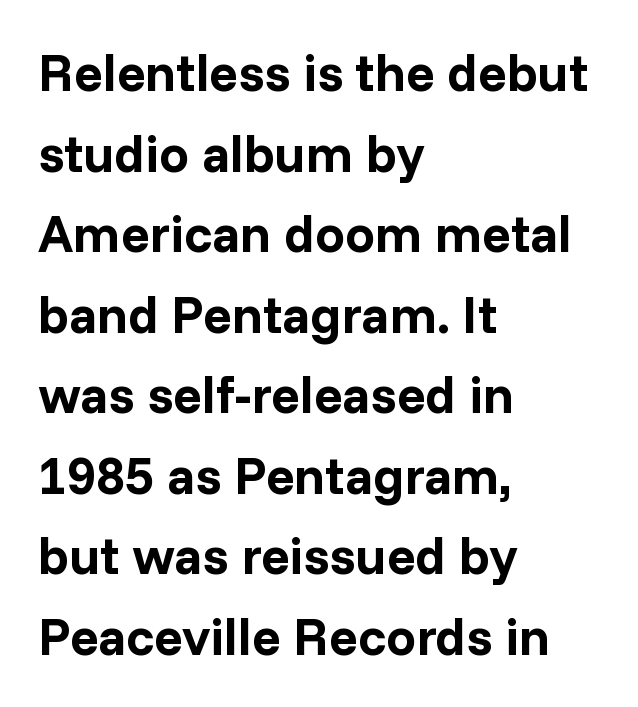
The image shows 53 px bold sans-serif type, upright; set left-aligned, normal line spacing (1.52x), normal letter spacing, not underlined; low stroke contrast and a medium x-height.
